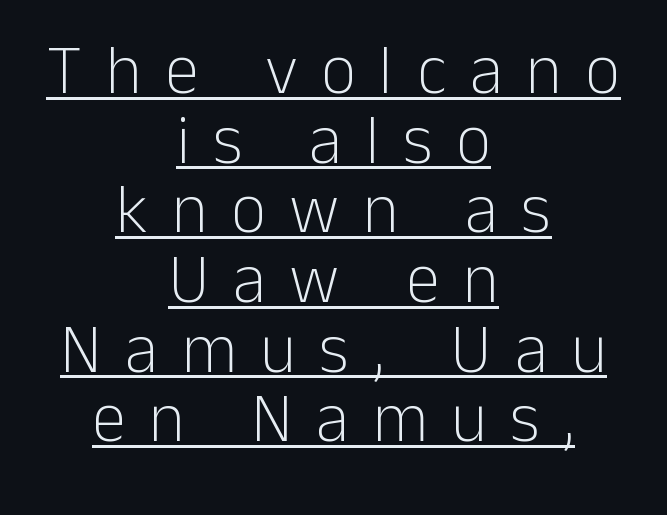
Characters remain perfectly vertical along every line. You can tell from the bare stems that sans-serif type was used. What decoration does the sample have? An underline. Students, note that the glyphs here are deliberately spaced far apart. Character widths vary here, with narrow letters taking less room than wide ones. The leading is snug, giving the passage a crowded texture.
